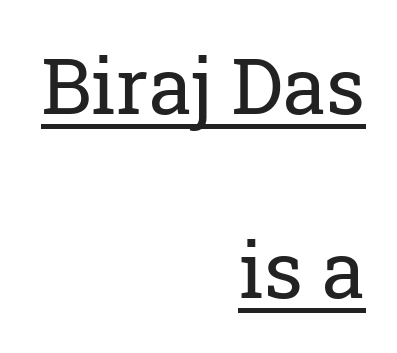
Compared with undecorated copy, this sample adds a rule below the words. A typesetter would call this leading open, well beyond the default. The lettering holds an erect, upright posture throughout. Caption: face not bold, strokes unweighted.
